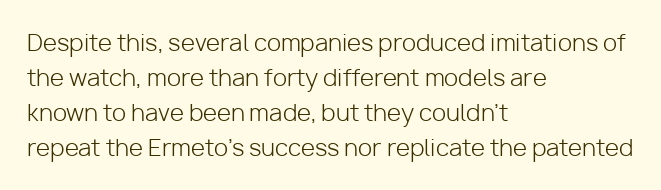
The image shows 23 px text type, upright; set left-aligned, normal line spacing (1.52x), normal letter spacing, not underlined.
